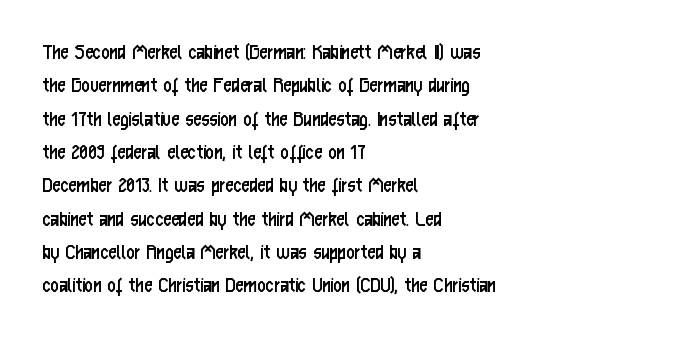
How would I describe the line gaps? Plain and ordinary. Just letters on the line, the space beneath them empty. Alignment: flush left. In terms of posture, this sample is upright.
